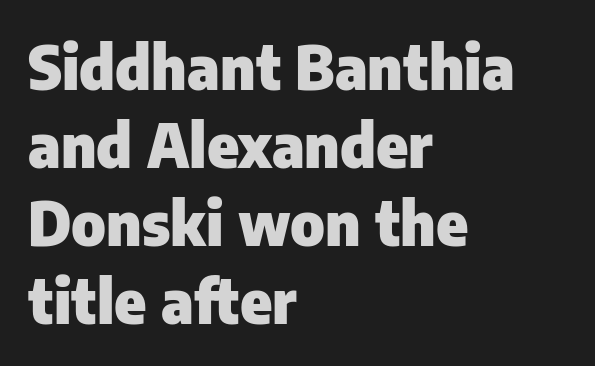
The image shows 60 px heavy sans-serif type, upright; set left-aligned, normal line spacing (1.3x), normal letter spacing, not underlined; low stroke contrast and a medium x-height.
